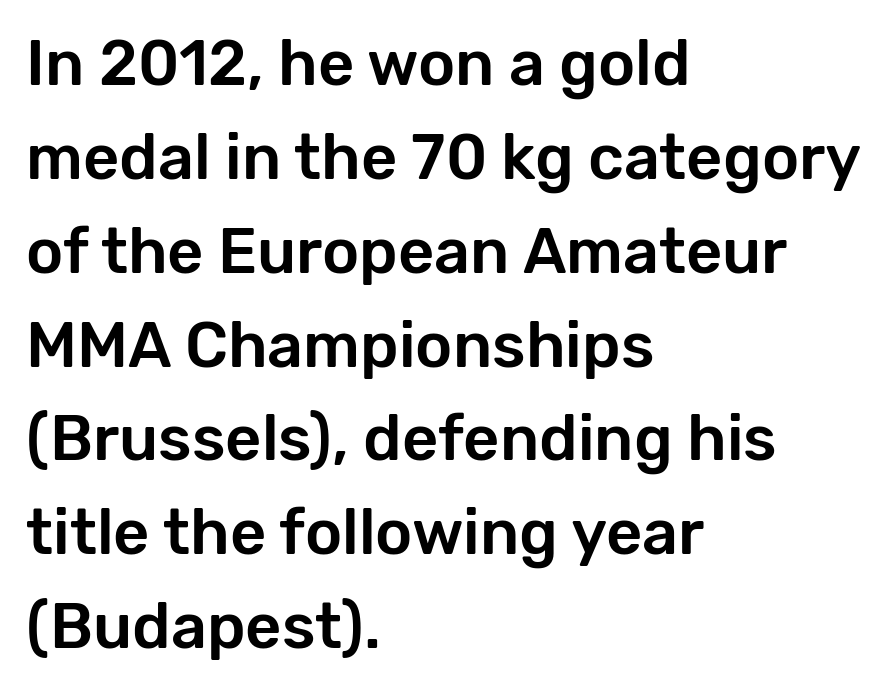
Q: Is the text italic (slanted)? A: No, it is upright.
Q: Is the typeface a serif or a sans-serif typeface? A: Sans-serif.
Q: Is the text underlined? A: No.
Q: How is the paragraph aligned? A: Left-aligned.
Q: Is the spacing between letters normal or unusually wide? A: Normal.
Q: Is the spacing between lines tight, normal or loose? A: Normal.
Q: Width (condensed, normal, or wide)? A: Normal.
Q: Stroke contrast? A: Low.
Q: x-height? A: Medium.
Q: Monospaced? A: No.
